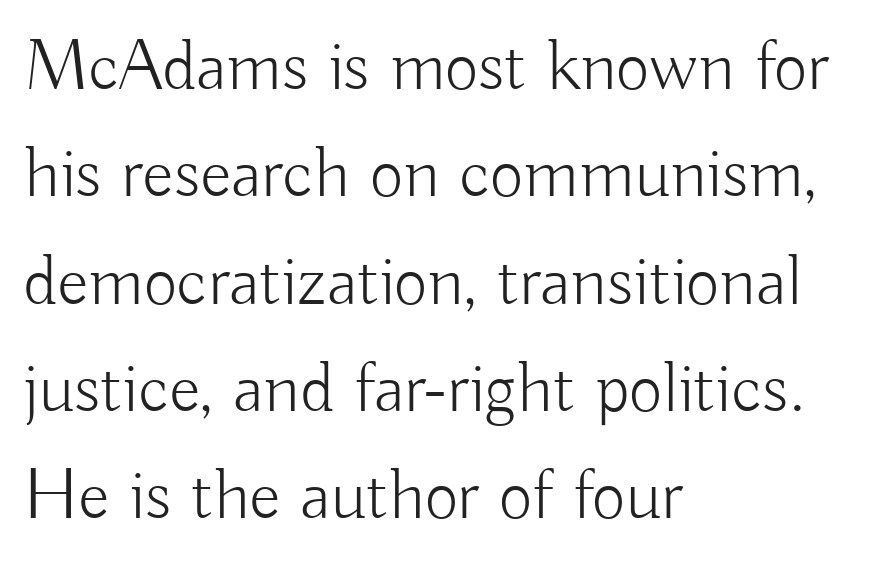
Is this a fixed-width face? No — the glyphs have proportional, varying widths. When letters stand straight like this, we call the style roman or upright. Plain, unruled lines of type. Summary of vertical rhythm: regular, with standard interline spacing. Reading down the block, your eye returns to a fixed left position each line.
